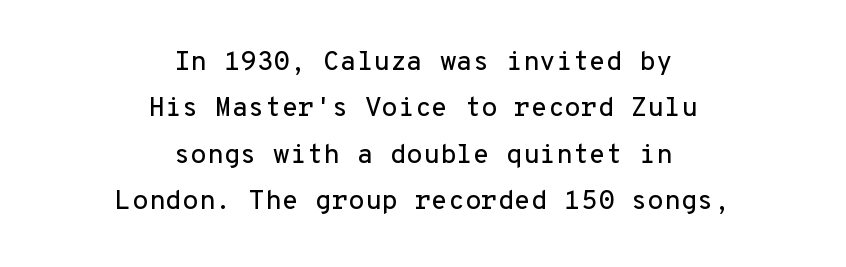
{"italic": "no", "underline": "no", "align": "center", "line_spacing_ratio": 1.72, "letter_spacing": "normal", "letter_spacing_em": 0.0, "glyph_px": 27}
